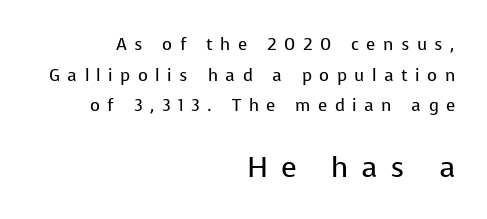
Q: Is the text bold? A: No.
Q: Is the text italic (slanted)? A: No, it is upright.
Q: Is the typeface a serif or a sans-serif typeface? A: Sans-serif.
Q: Is the text underlined? A: No.
Q: How is the paragraph aligned? A: Right-aligned.
Q: Is the spacing between letters normal or unusually wide? A: Unusually wide.
Q: Which block of text is set in a larger size, the first (top) or the second (bottom)? A: The second (bottom) one.
Q: Width (condensed, normal, or wide)? A: Normal.
Q: Stroke contrast? A: Low.
Q: x-height? A: Medium.
Q: Monospaced? A: No.
